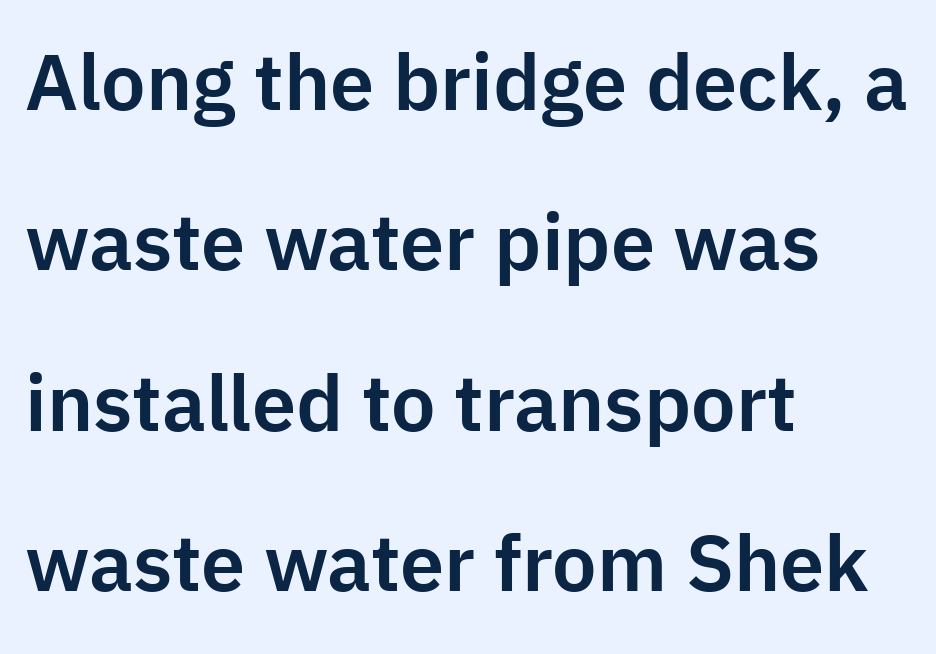
{"serif": "no", "italic": "no", "width": "normal", "stroke_contrast": "low", "x_height": "medium", "monospaced": "no", "underline": "no", "align": "left", "line_spacing": "loose", "line_spacing_ratio": 2.03, "letter_spacing": "normal", "letter_spacing_em": 0.0, "glyph_px": 79}
